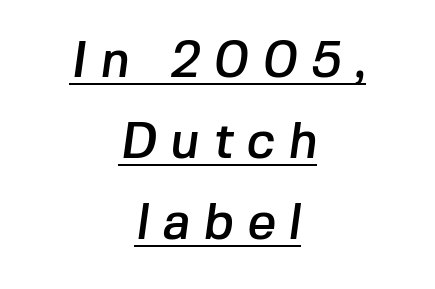
The image shows 50 px sans-serif type; set centered, normal line spacing (1.62x), unusually wide letter spacing (+0.27 em), underlined; low stroke contrast and a medium x-height.
